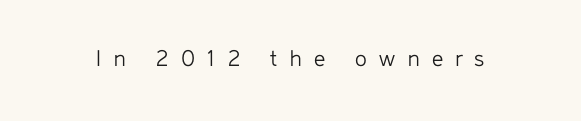
{"italic": "no", "bold": "no", "underline": "no", "letter_spacing": "wide", "letter_spacing_em": 0.48, "glyph_px": 25}
